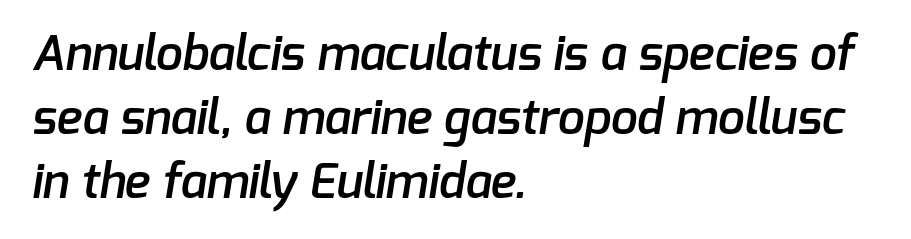
Horizontally, the lines are justified to the leading edge only. The letters sit at their default tracking, neither squeezed nor spread. Stems and bowls a touch heavier than normal — semibold. The gap between lines stays unmarked. Normally led — the rows are evenly, conventionally spaced.
